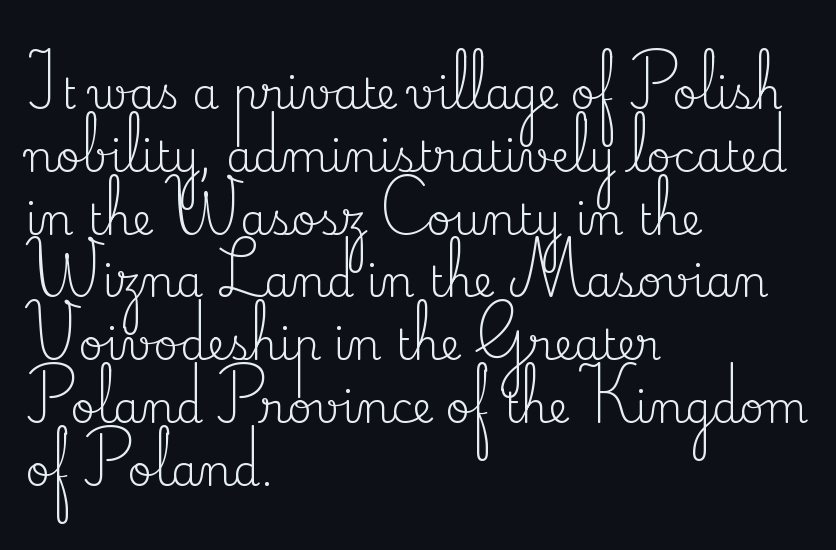
The image shows 43 px regular-weight serif type, upright; set left-aligned, normal line spacing (1.46x), normal letter spacing, not underlined; medium stroke contrast and a small x-height.
